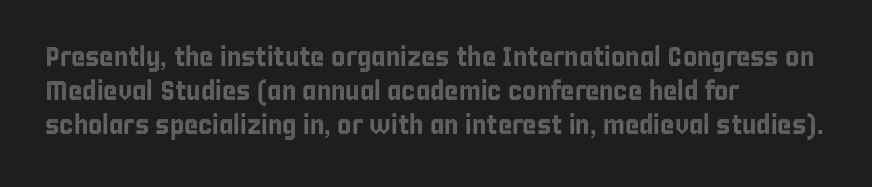
This sample uses plain, unmodified letter spacing. The setting favours the left margin, as ordinary paragraphs usually do. Does the lettering tilt? It doesn't — this is upright. Is there much room between lines? A standard amount, neither cramped nor airy.
